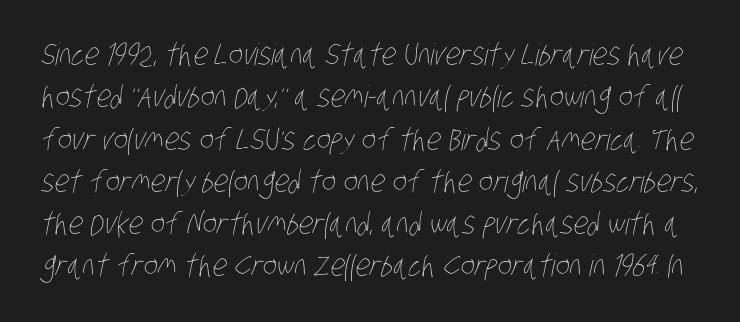
The image shows 30 px thin, condensed type; set normal line spacing (1.41x), normal letter spacing, not underlined; low stroke contrast and a large x-height.
